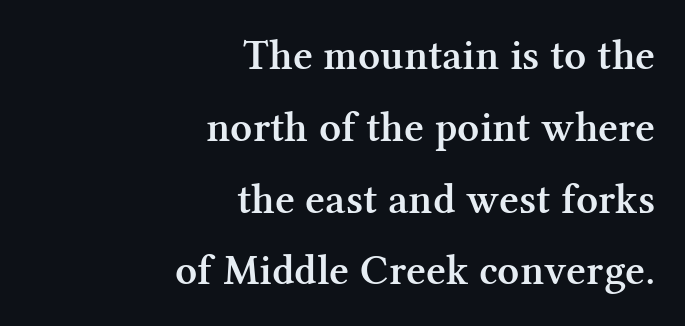
{"serif": "yes", "italic": "no", "bold": "semi", "weight": "semibold", "width": "normal", "stroke_contrast": "medium", "x_height": "medium", "monospaced": "no", "underline": "no", "align": "right", "line_spacing": "normal", "line_spacing_ratio": 1.67, "letter_spacing": "normal", "letter_spacing_em": 0.0, "glyph_px": 43}
